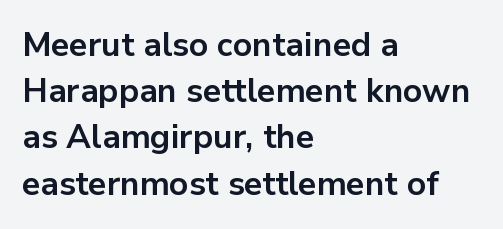
Q: Is the text bold? A: Yes.
Q: Is the text italic (slanted)? A: No, it is upright.
Q: Is the typeface a serif or a sans-serif typeface? A: Sans-serif.
Q: Is the text underlined? A: No.
Q: How is the paragraph aligned? A: Left-aligned.
Q: Is the spacing between letters normal or unusually wide? A: Normal.
Q: Is the spacing between lines tight, normal or loose? A: Normal.
Q: Width (condensed, normal, or wide)? A: Normal.
Q: Stroke contrast? A: Low.
Q: x-height? A: Medium.
Q: Monospaced? A: No.
